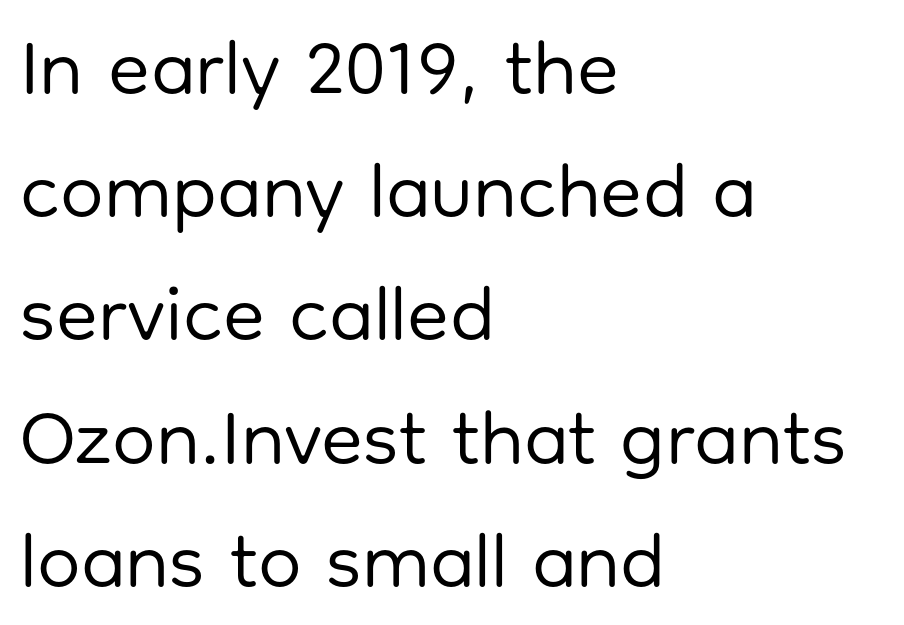
The image shows 77 px regular-weight sans-serif type, upright; set left-aligned, normal line spacing (1.6x), normal letter spacing, not underlined; low stroke contrast and a medium x-height.
